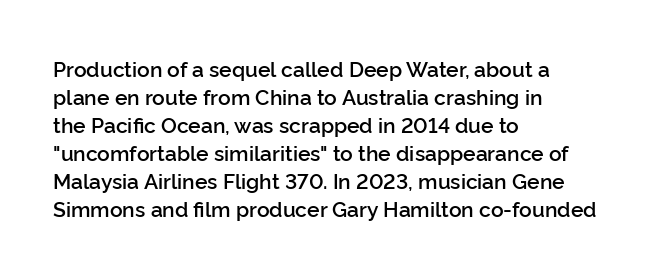
This is moderately heavy type, rendered in semibold. The baseline area is clear. The horizontal fit of the characters is conventional and even. Layout note: lines flush left.
